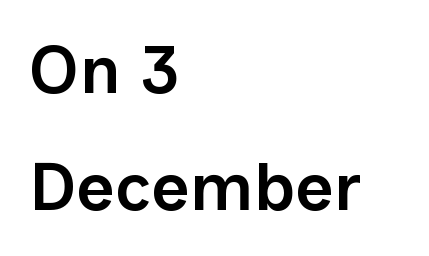
{"serif": "no", "italic": "no", "bold": "semi", "weight": "semibold", "width": "normal", "stroke_contrast": "low", "x_height": "medium", "monospaced": "no", "underline": "no", "align": "left", "line_spacing_ratio": 1.74, "letter_spacing": "normal", "letter_spacing_em": 0.0, "glyph_px": 67}
